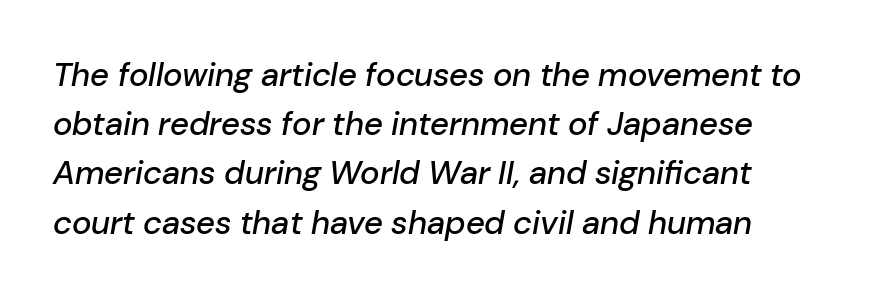
The passage shown is not underscored anywhere. Alignment: flush left. The letters advance in unequal steps, a hallmark of proportional type. Look at the tracking — it's just the regular setting, nothing added.
